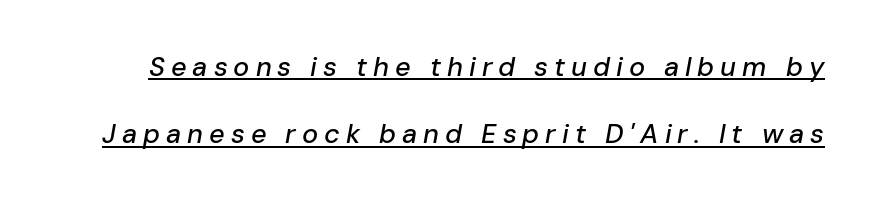
Q: Is the text italic (slanted)? A: Yes, it leans right by about 10 degrees.
Q: Is the text underlined? A: Yes.
Q: Is the spacing between letters normal or unusually wide? A: Unusually wide.
Q: Is the spacing between lines tight, normal or loose? A: Loose.
